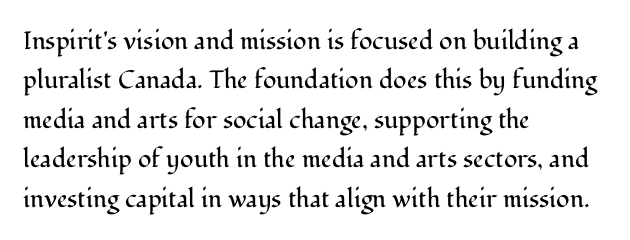
{"italic": "no", "bold": "no", "underline": "no", "align": "left", "line_spacing": "normal", "line_spacing_ratio": 1.58, "letter_spacing": "normal", "letter_spacing_em": 0.0, "glyph_px": 25}
